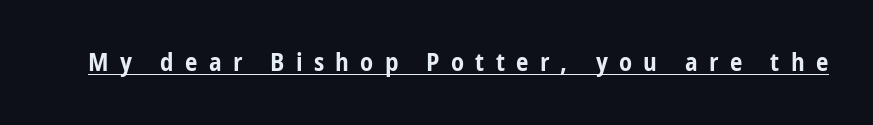
The image shows 25 px bold type, upright; set unusually wide letter spacing (+0.45 em), underlined.
